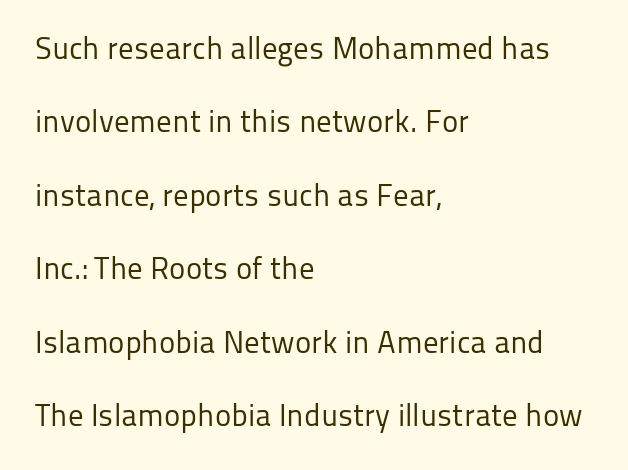
{"serif": "no", "italic": "no", "bold": "no", "weight": "regular", "width": "normal", "stroke_contrast": "low", "x_height": "medium", "monospaced": "no", "underline": "no", "align": "left", "line_spacing": "loose", "line_spacing_ratio": 2.37, "letter_spacing": "normal", "letter_spacing_em": 0.0, "glyph_px": 31}
